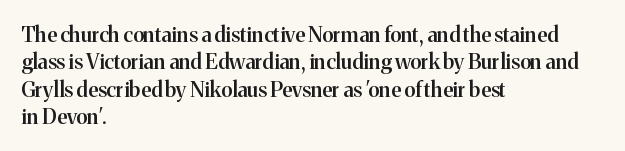
Q: Is the text bold? A: Semi-bold.
Q: Is the text italic (slanted)? A: No, it is upright.
Q: Is the text underlined? A: No.
Q: How is the paragraph aligned? A: Left-aligned.
Q: Is the spacing between letters normal or unusually wide? A: Normal.
Q: Is the spacing between lines tight, normal or loose? A: Normal.
